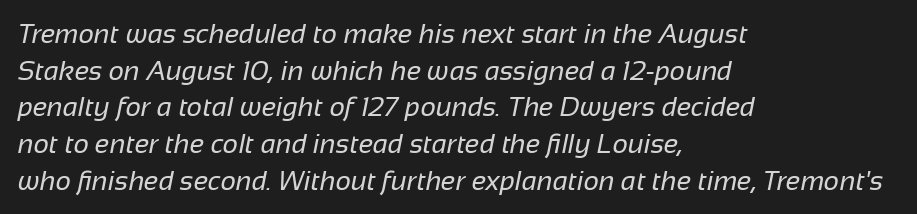
{"bold": "no", "underline": "no", "align": "left", "line_spacing": "normal", "line_spacing_ratio": 1.36, "letter_spacing": "normal", "letter_spacing_em": 0.0, "glyph_px": 27}
